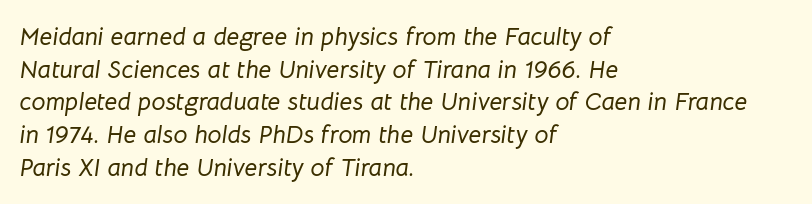
The image shows 25 px text type, italic (leaning right); set left-aligned, normal line spacing (1.31x), normal letter spacing, not underlined.
